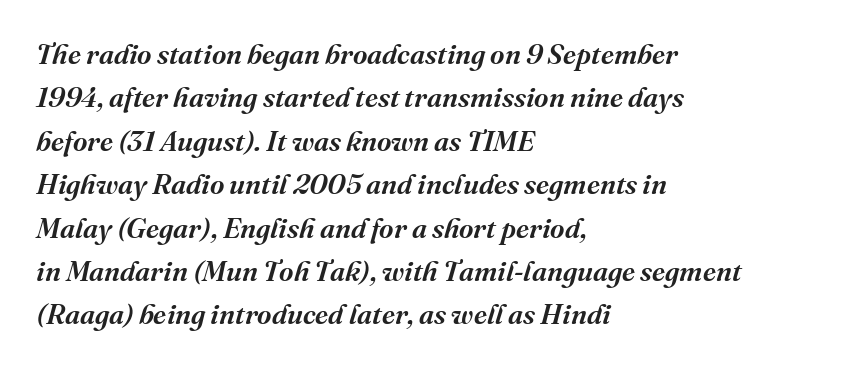
{"serif": "yes", "italic": "yes", "lean": "right", "slant_degrees": 16, "bold": "semi", "weight": "semibold", "width": "normal", "stroke_contrast": "medium", "x_height": "medium", "monospaced": "no", "underline": "no", "align": "left", "line_spacing": "normal", "line_spacing_ratio": 1.55, "letter_spacing": "normal", "letter_spacing_em": 0.0, "glyph_px": 28}
